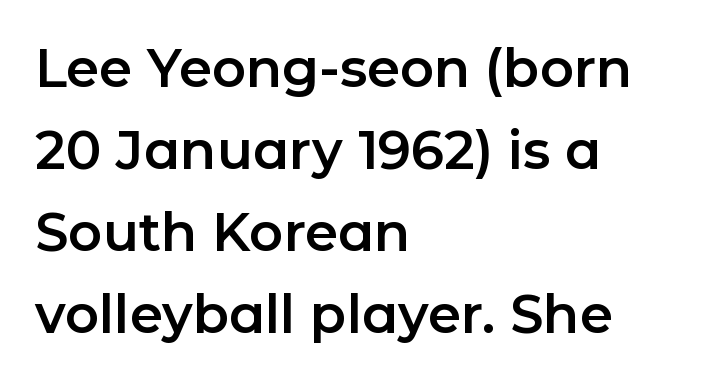
{"serif": "no", "italic": "no", "width": "normal", "stroke_contrast": "low", "x_height": "medium", "monospaced": "no", "underline": "no", "align": "left", "line_spacing": "normal", "line_spacing_ratio": 1.55, "letter_spacing": "normal", "letter_spacing_em": 0.0, "glyph_px": 53}
